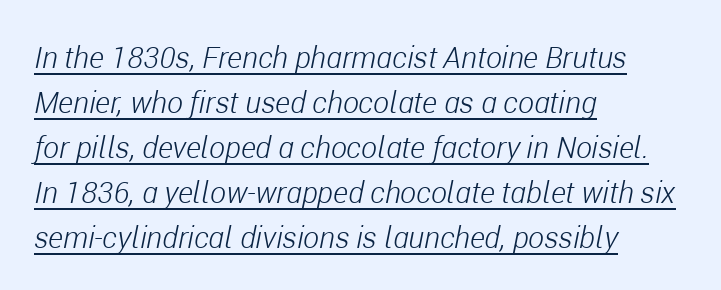
Is the block centered? No — it sits flush against the left margin. A typographer would call this underscored text. These lines were composed using italics. Each letter keeps its own natural width here, so spacing adapts to shape.
